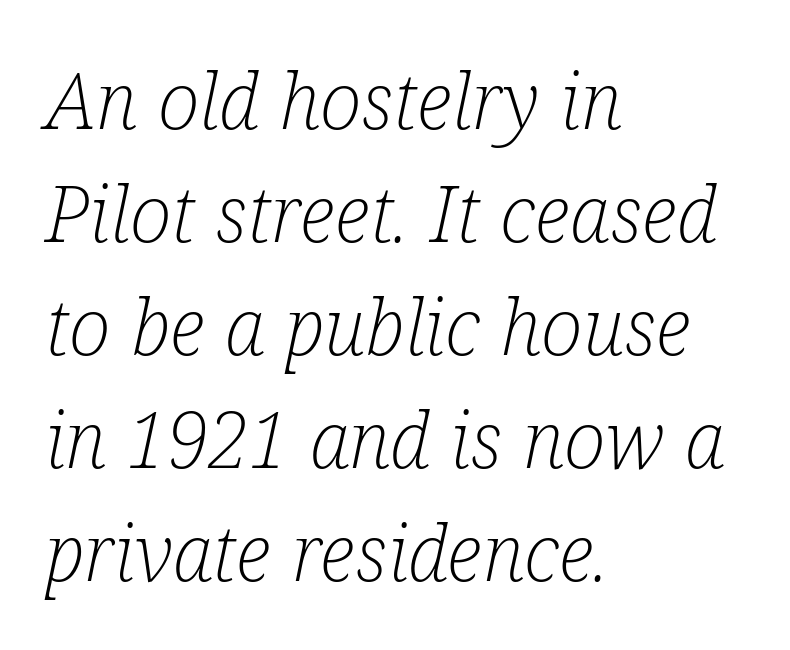
The image shows 78 px light, condensed serif type, italic (leaning right); set left-aligned, normal line spacing (1.45x), normal letter spacing, not underlined; low stroke contrast and a medium x-height.
